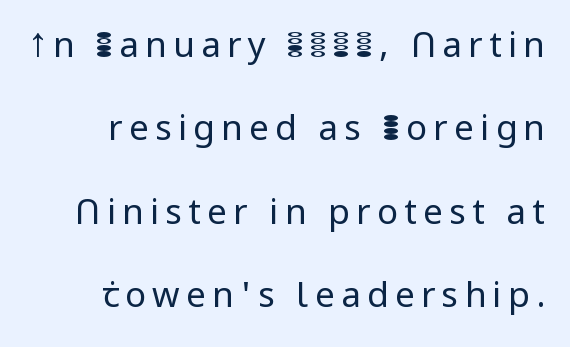
The image shows 35 px regular-weight sans-serif type, upright; set loose line spacing (2.38x), not underlined; low stroke contrast and a medium x-height.
